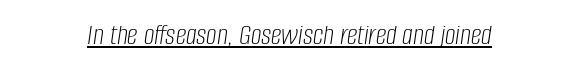
{"italic": "yes", "lean": "right", "slant_degrees": 8, "bold": "no", "weight": "light", "width": "condensed", "stroke_contrast": "low", "x_height": "large", "monospaced": "no", "underline": "yes", "align": "center", "letter_spacing": "normal", "letter_spacing_em": 0.0, "glyph_px": 30}
